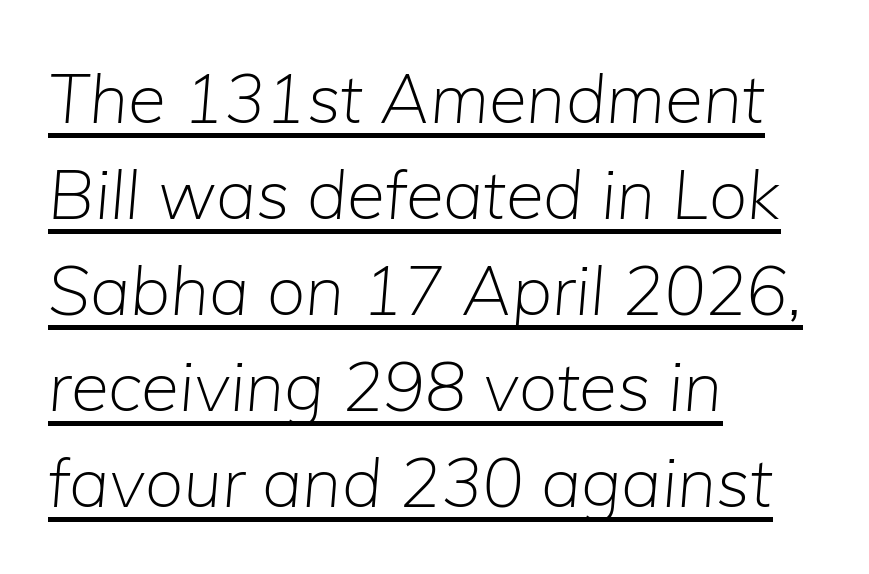
The image shows 69 px light type, italic (leaning right); set left-aligned, normal line spacing (1.39x), normal letter spacing, underlined; low stroke contrast and a medium x-height.
